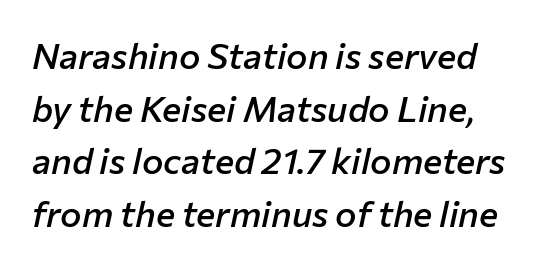
The image shows 36 px semibold type, italic (leaning right); set normal line spacing (1.46x), normal letter spacing, not underlined; low stroke contrast and a medium x-height.
